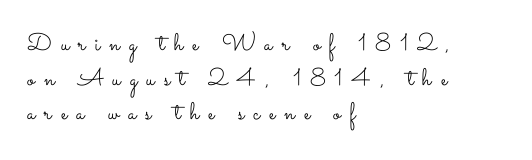
Unbolded letterforms with no extra heft. If you drew a ruler down the left edge, every line would touch it. No word sits above an underline. Spacing between characters has been opened up far beyond the box default. The rendering uses a moderate line-height, typical for paragraphs.
